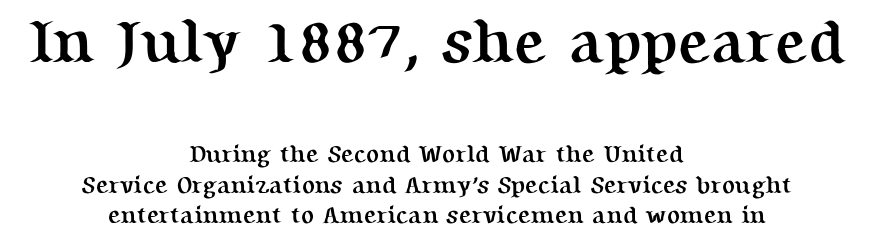
In terms of leading, this rendering sits right in the middle. Both edges are ragged and mirror each other, which tells us the setting is centered. These lines are rendered in a variable-pitch font. The typography opts for an upright posture over an oblique one. Default kerning and tracking; the words read as compact shapes.
